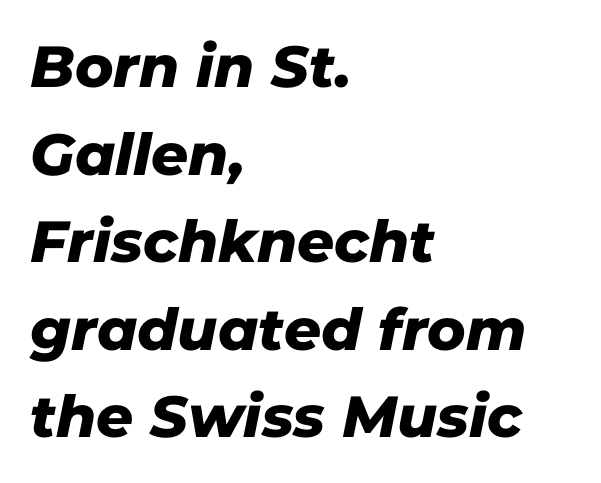
The setting favours the left margin, as ordinary paragraphs usually do. The horizontal fit of the characters is conventional and even. This sample has the flowing, uneven cadence of proportional lettering. Look at the bottom of the vertical strokes: they stop flat, with no serifs.
